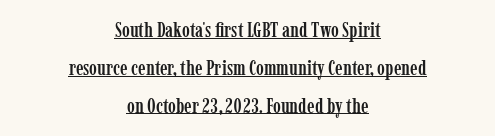
The image shows 21 px text type, upright; set centered, line spacing 1.8x, normal letter spacing, underlined.
